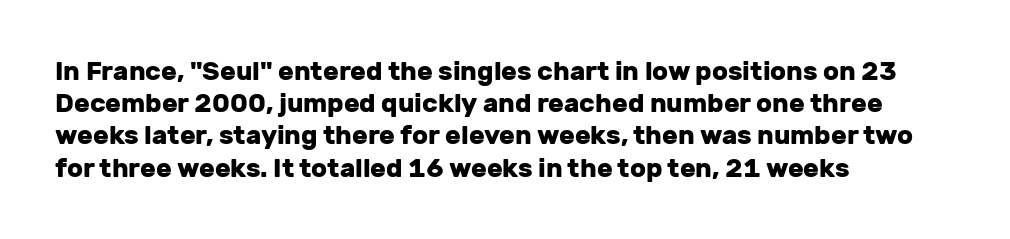
The image shows 26 px bold type, upright; set left-aligned, line spacing 1.24x, normal letter spacing, not underlined.
